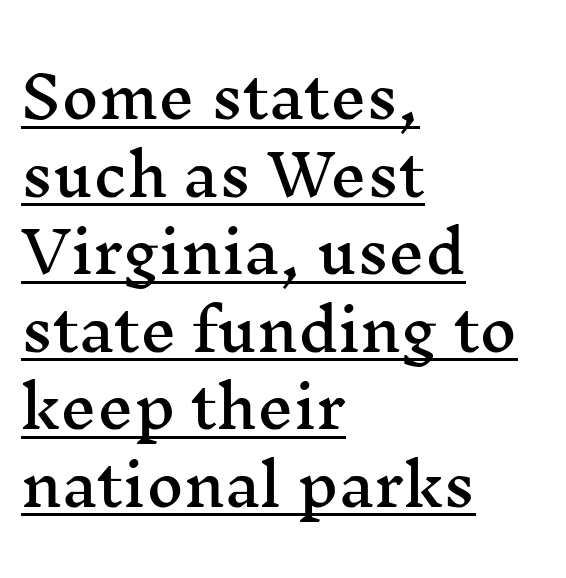
{"serif": "yes", "italic": "no", "width": "wide", "stroke_contrast": "medium", "x_height": "medium", "monospaced": "no", "underline": "yes", "align": "left", "line_spacing": "normal", "line_spacing_ratio": 1.36, "letter_spacing": "normal", "letter_spacing_em": 0.0, "glyph_px": 57}
